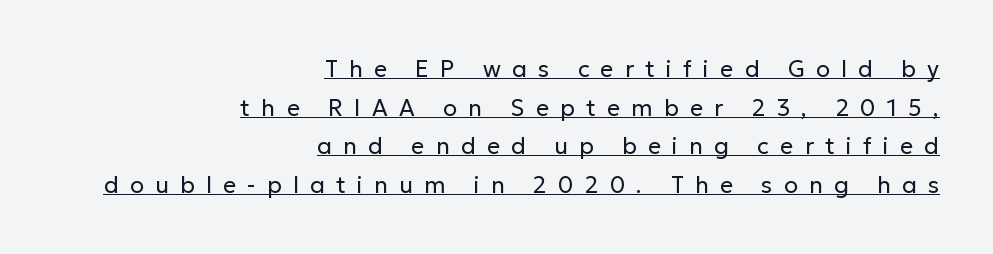
{"italic": "no", "bold": "no", "underline": "yes", "align": "right", "line_spacing": "normal", "line_spacing_ratio": 1.68, "letter_spacing": "wide", "letter_spacing_em": 0.49, "glyph_px": 23}
